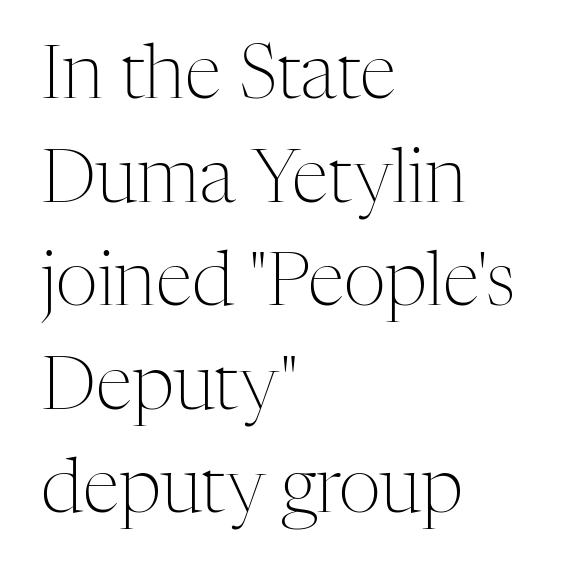
The characters display serif detailing at their extremities. The font is comparable to plain body text, perhaps lighter. The typesetter chose a ragged-right arrangement here. What's the leading like? Ordinary, nothing unusual. No word sits above an underline.
